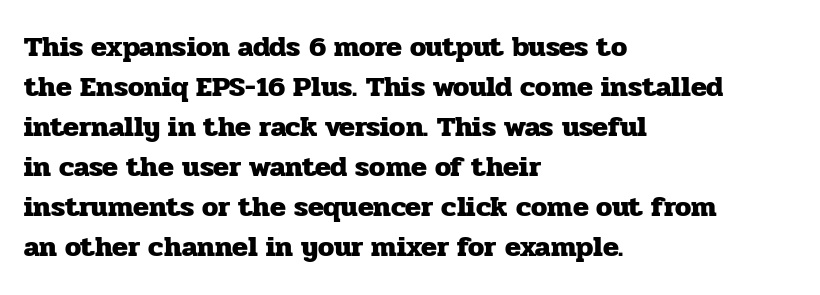
The space between consecutive lines is moderate. Underlining? Definitely not there. Does the lettering tilt? It doesn't — this is upright. In terms of letterform style, serifs are clearly present. Nothing unusual about the tracking: characters are spaced as the font intends. Here the designer chose a conventional face with non-uniform glyph widths.
